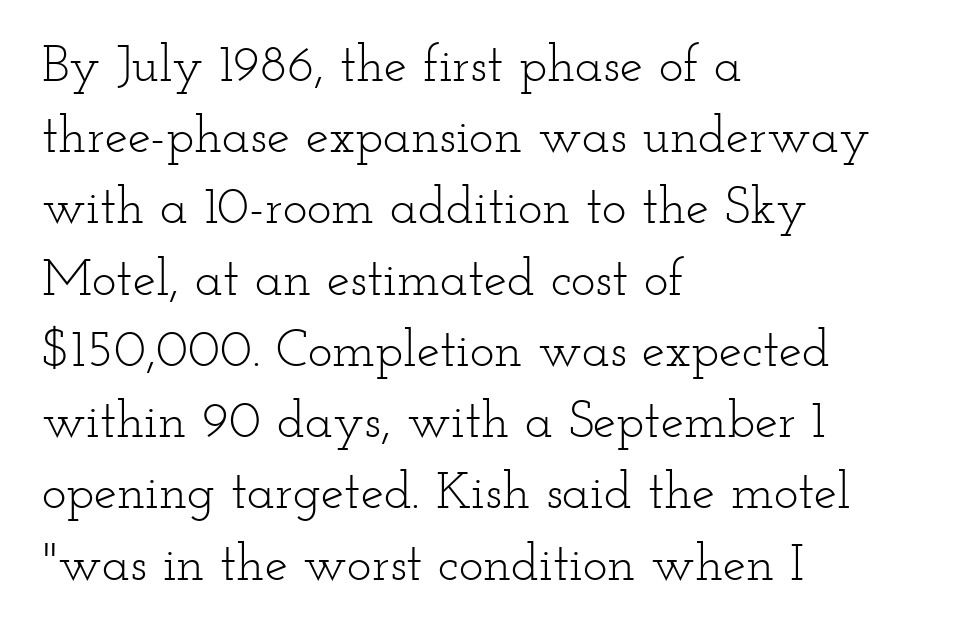
Q: Is the text bold? A: No.
Q: Is the text italic (slanted)? A: No, it is upright.
Q: Is the typeface a serif or a sans-serif typeface? A: Serif.
Q: Is the text underlined? A: No.
Q: How is the paragraph aligned? A: Left-aligned.
Q: Is the spacing between letters normal or unusually wide? A: Normal.
Q: Is the spacing between lines tight, normal or loose? A: Normal.
Q: Width (condensed, normal, or wide)? A: Wide.
Q: Stroke contrast? A: Low.
Q: x-height? A: Small.
Q: Monospaced? A: No.
